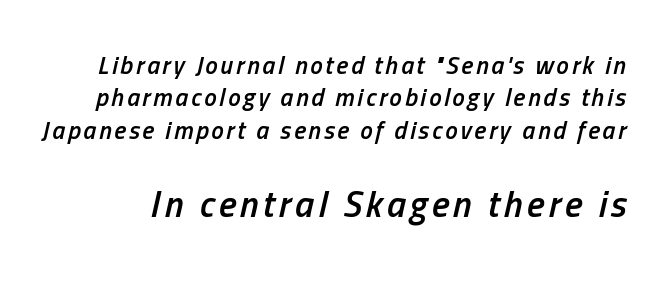
The image shows 37 px semibold, condensed type, italic (leaning right); set normal line spacing (1.3x), not underlined; the second (bottom) block is 1.48x larger; low stroke contrast and a medium x-height.
